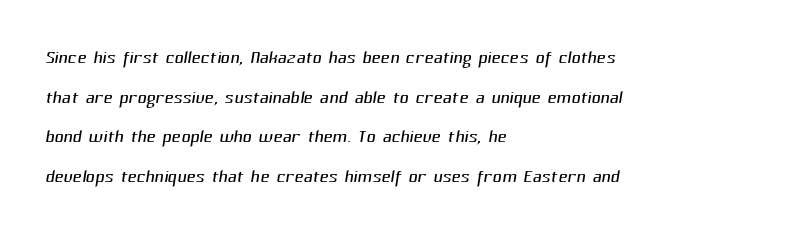
The image shows 25 px text type; set left-aligned, normal line spacing (1.59x), normal letter spacing, not underlined.
